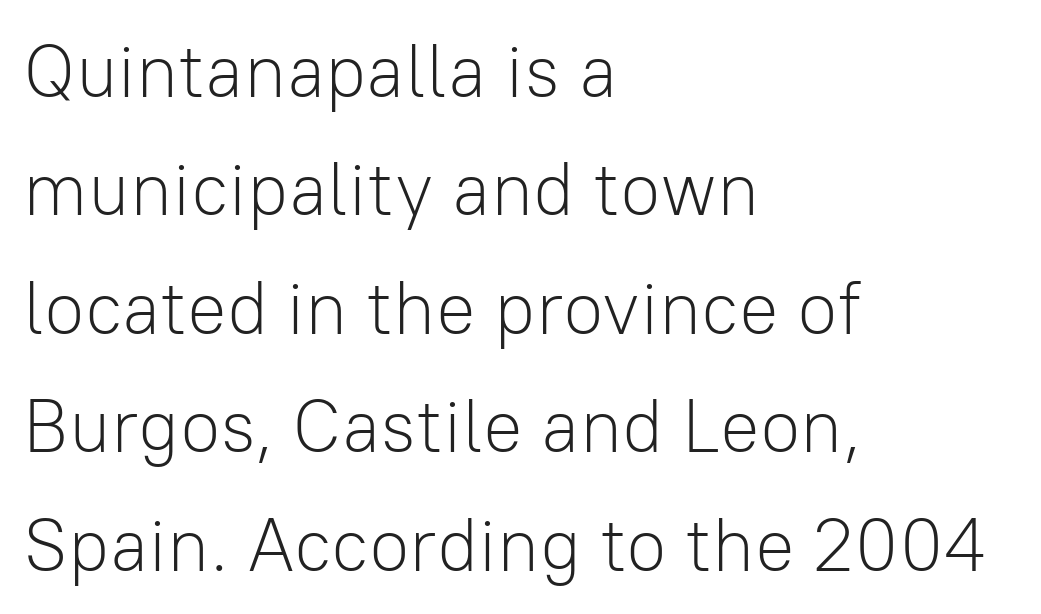
The image shows 74 px light sans-serif type, upright; set left-aligned, normal line spacing (1.6x), normal letter spacing, not underlined; low stroke contrast and a medium x-height.
